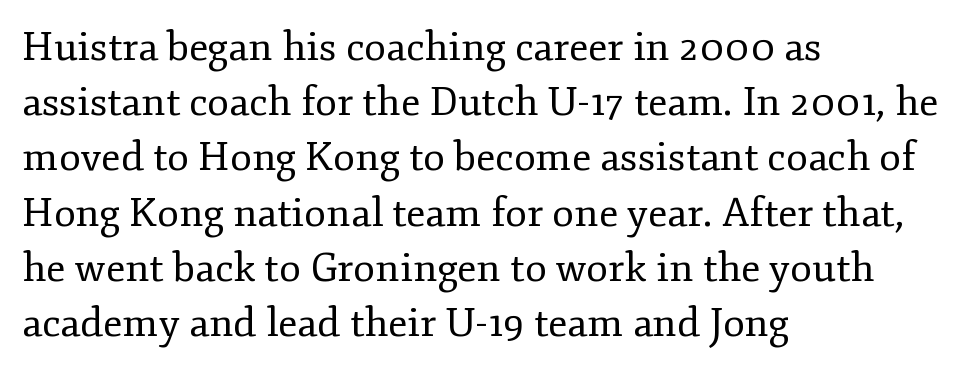
{"serif": "yes", "italic": "no", "bold": "no", "weight": "regular", "width": "normal", "stroke_contrast": "low", "x_height": "small", "monospaced": "no", "underline": "no", "align": "left", "line_spacing": "normal", "line_spacing_ratio": 1.38, "letter_spacing": "normal", "letter_spacing_em": 0.0, "glyph_px": 40}
